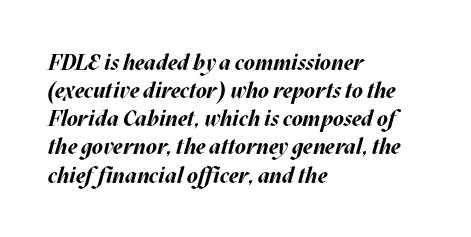
{"italic": "yes", "lean": "right", "slant_degrees": 17, "bold": "yes", "underline": "no", "align": "left", "line_spacing": "normal", "line_spacing_ratio": 1.28, "letter_spacing": "normal", "letter_spacing_em": 0.0, "glyph_px": 22}
